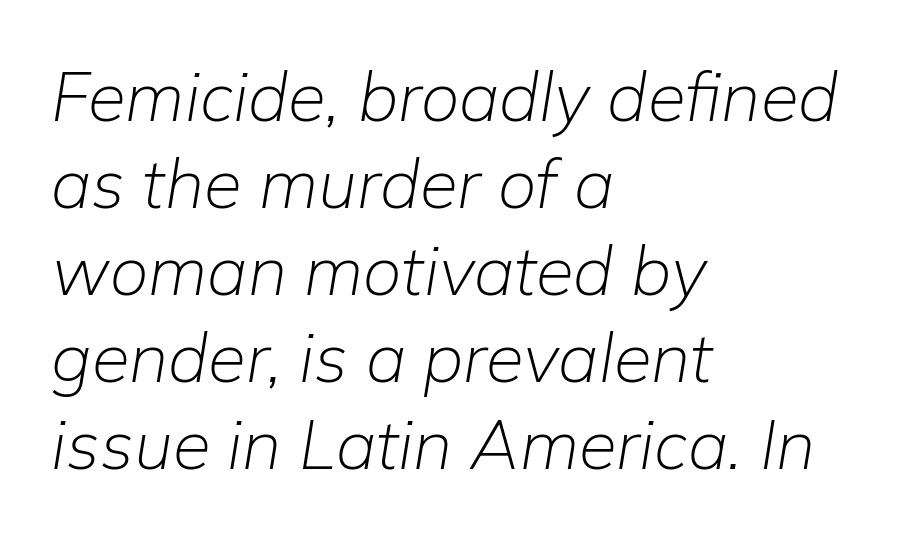
The image shows 69 px light type, italic (leaning right); set left-aligned, normal line spacing (1.26x), normal letter spacing, not underlined; low stroke contrast and a medium x-height.
